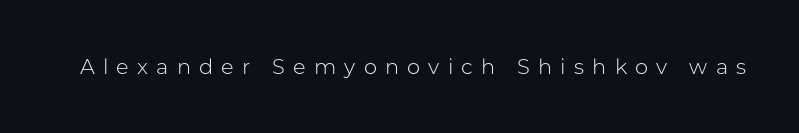
The image shows 21 px text type, upright; set unusually wide letter spacing (+0.39 em), not underlined.
